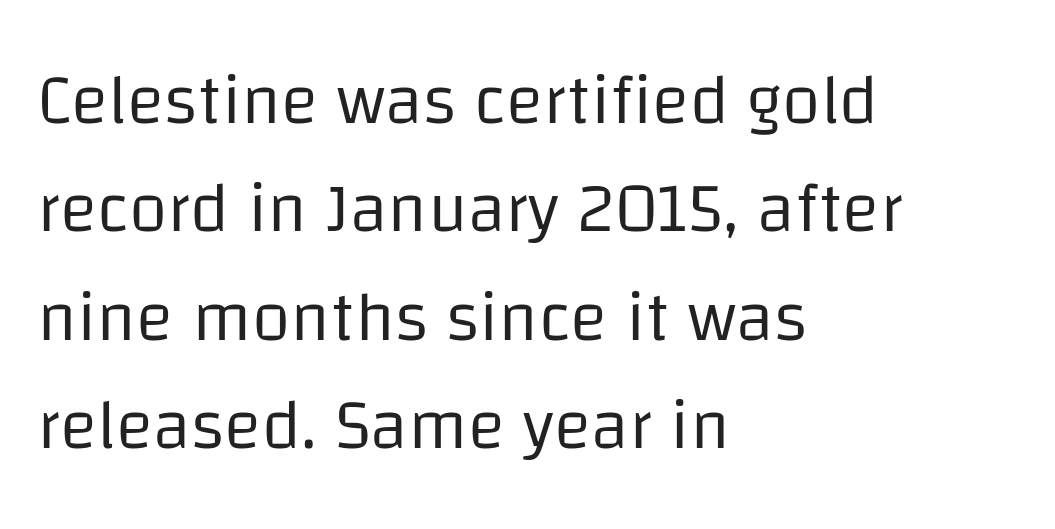
The image shows 70 px regular-weight sans-serif type, upright; set left-aligned, normal line spacing (1.55x), normal letter spacing, not underlined; low stroke contrast and a large x-height.
